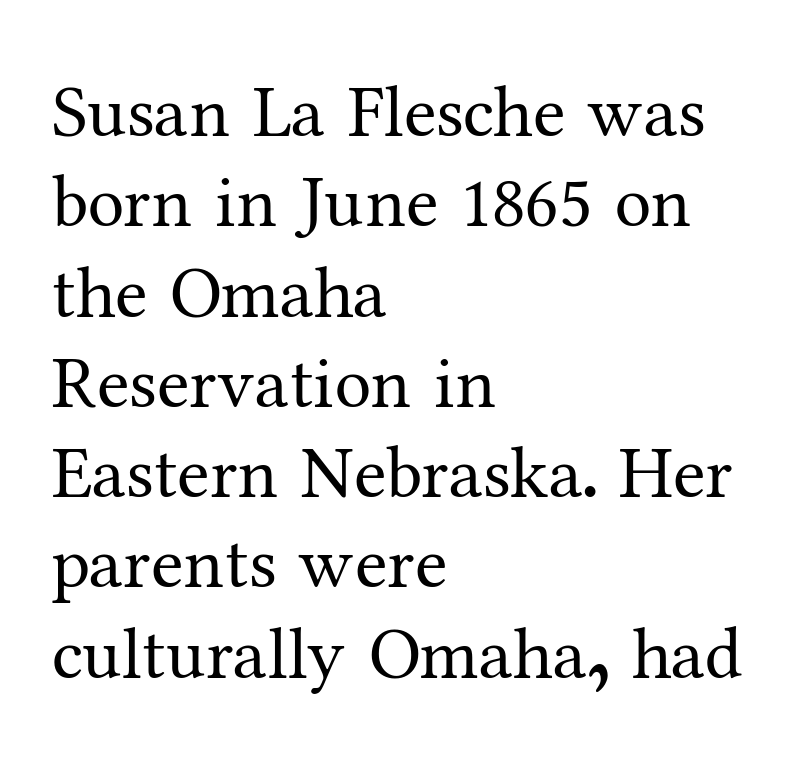
The type family on display is of the serif kind. Ink coverage per letter is moderate at most. Compared with typical body copy, the letter spacing here is the same. Unmarked baselines from the first word to the last.
